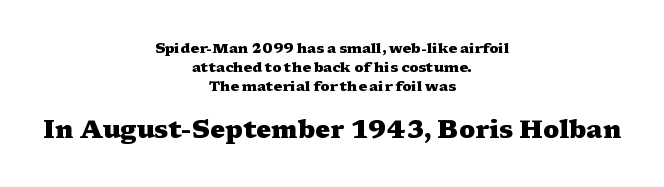
You can tell it's not italic because the verticals are truly vertical. Between these two stacked blocks, the lower one wins on size. The block of text has a typical density, with ordinary space between rows. Thick stems and heavy bowls — unmistakably bold. Both edges are ragged and mirror each other, which tells us the setting is centered.
